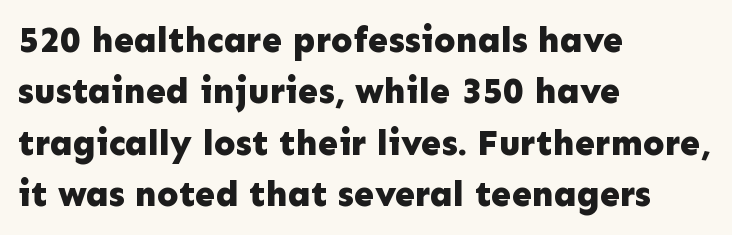
Words appear dense and cohesive because spacing is normal. This sample has the flowing, uneven cadence of proportional lettering. Underline: absent. The text was rendered using a sans face with plain stroke endings. Honestly, the row spacing looks completely unremarkable. Is there any slant? The stems are plumb.
